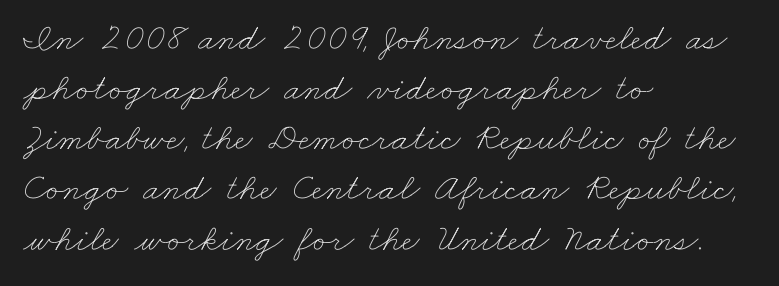
The image shows 38 px thin, wide type; set left-aligned, normal line spacing (1.32x), normal letter spacing, not underlined; low stroke contrast and a small x-height.
